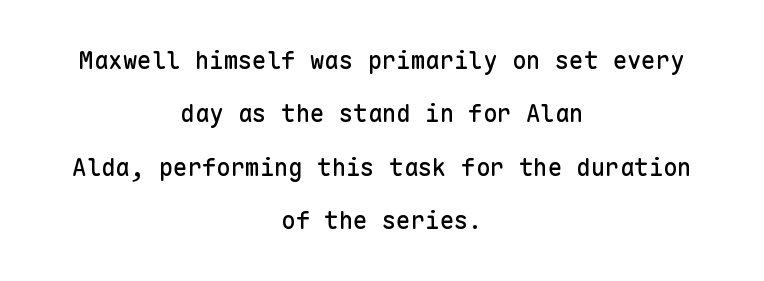
The rendering uses a large line-height, opening up the rows. Every row of glyphs is offset so its center matches the block's center. Every character sits straight up, as roman type does. The glyphs are unaccompanied by any horizontal stroke below them.
